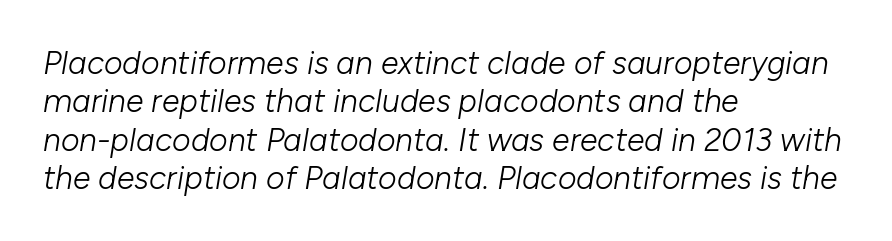
{"italic": "yes", "lean": "right", "slant_degrees": 10, "bold": "no", "weight": "light", "width": "normal", "stroke_contrast": "low", "x_height": "medium", "monospaced": "no", "underline": "no", "align": "left", "line_spacing_ratio": 1.2, "letter_spacing": "normal", "letter_spacing_em": 0.0, "glyph_px": 32}
